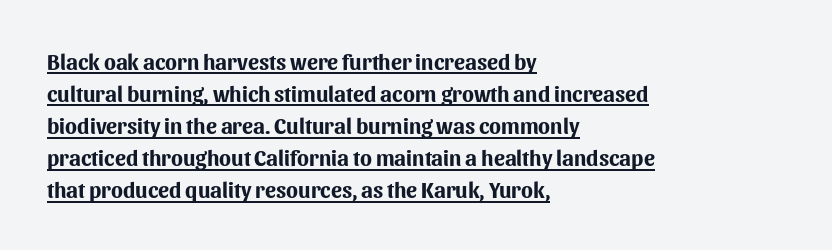
Q: Is the text bold? A: Yes.
Q: Is the text italic (slanted)? A: No, it is upright.
Q: Is the text underlined? A: Yes.
Q: How is the paragraph aligned? A: Left-aligned.
Q: Is the spacing between letters normal or unusually wide? A: Normal.
Q: Is the spacing between lines tight, normal or loose? A: Normal.
